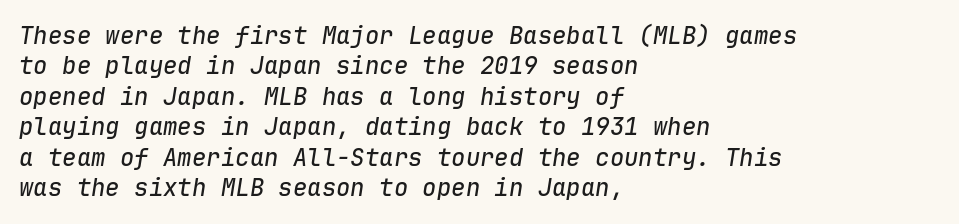
The image shows 24 px text type, italic (leaning right); set left-aligned, normal line spacing (1.27x), normal letter spacing, not underlined.
